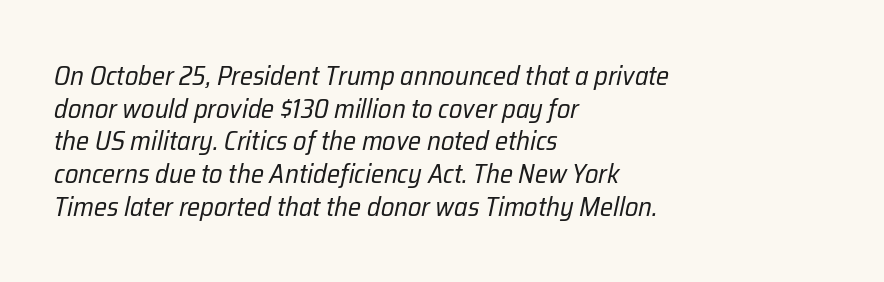
Posture: slanted. Compared with a typical body face, this is equally light or lighter still. Words appear dense and cohesive because spacing is normal. These lines are set flush left with a ragged right edge. Decoration check: the copy has no underline.
